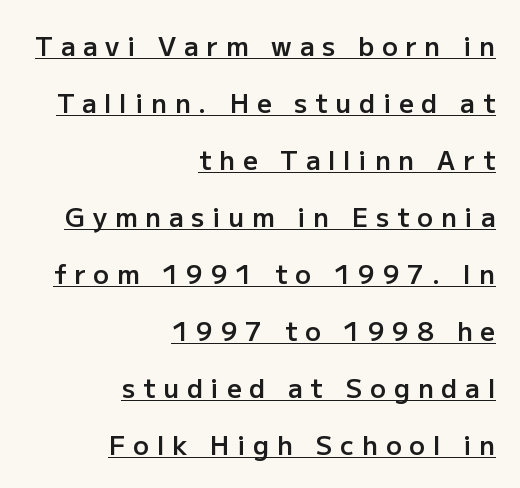
The image shows 26 px text type, upright; set right-aligned, loose line spacing (2.19x), unusually wide letter spacing (+0.3 em), underlined.
